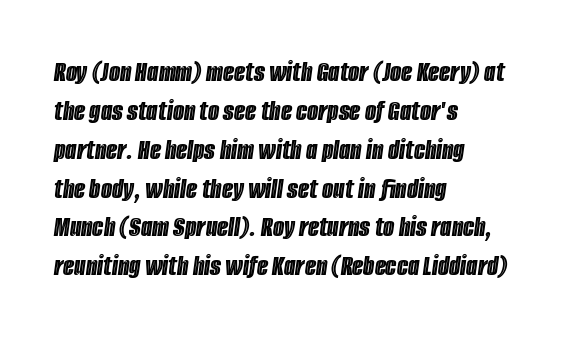
Q: Is the text italic (slanted)? A: Yes, it leans right by about 8 degrees.
Q: Is the text underlined? A: No.
Q: How is the paragraph aligned? A: Left-aligned.
Q: Is the spacing between letters normal or unusually wide? A: Normal.
Q: Is the spacing between lines tight, normal or loose? A: Normal.
Q: Width (condensed, normal, or wide)? A: Condensed.
Q: x-height? A: Large.
Q: Monospaced? A: No.
